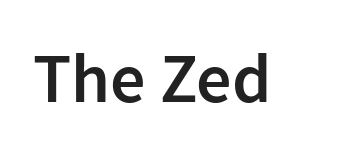
The designer went with a sans here, leaving each stem footless. The specimen reads as upright at a glance. Look at the tracking — it's just the regular setting, nothing added. You could not count columns in this text — the font is proportionally spaced.
